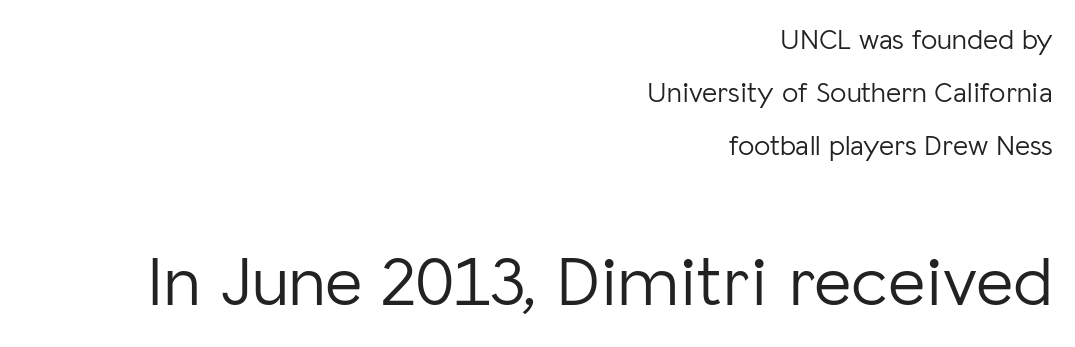
Q: Is the text bold? A: No.
Q: Is the text italic (slanted)? A: No, it is upright.
Q: Is the typeface a serif or a sans-serif typeface? A: Sans-serif.
Q: Is the text underlined? A: No.
Q: How is the paragraph aligned? A: Right-aligned.
Q: Is the spacing between letters normal or unusually wide? A: Normal.
Q: Which block of text is set in a larger size, the first (top) or the second (bottom)? A: The second (bottom) one.
Q: Width (condensed, normal, or wide)? A: Normal.
Q: Stroke contrast? A: Low.
Q: x-height? A: Medium.
Q: Monospaced? A: No.
